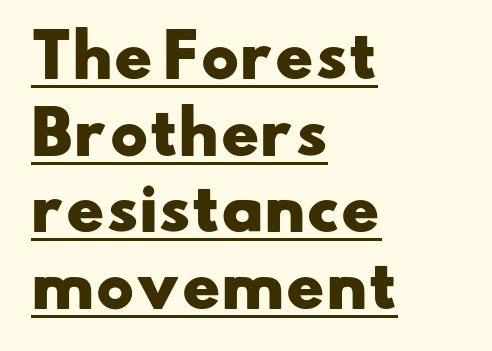
Q: Is the text bold? A: Yes.
Q: Is the typeface a serif or a sans-serif typeface? A: Sans-serif.
Q: Is the text underlined? A: Yes.
Q: How is the paragraph aligned? A: Left-aligned.
Q: Is the spacing between letters normal or unusually wide? A: Normal.
Q: Is the spacing between lines tight, normal or loose? A: Normal.
Q: Width (condensed, normal, or wide)? A: Wide.
Q: Stroke contrast? A: Low.
Q: x-height? A: Small.
Q: Monospaced? A: No.
